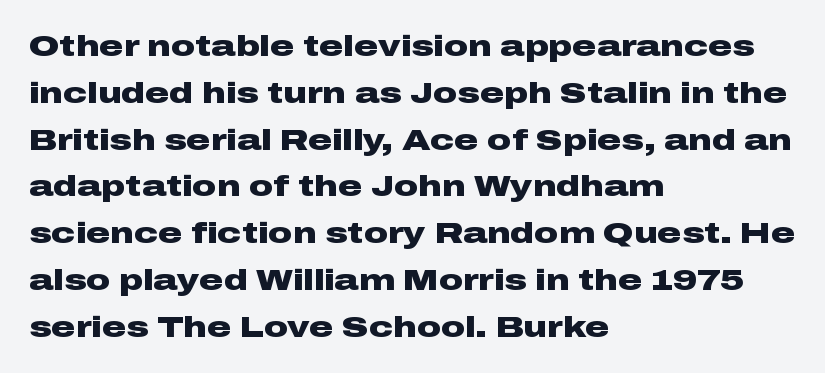
The image shows 30 px heavy, wide sans-serif type, upright; set left-aligned, normal line spacing (1.56x), normal letter spacing, not underlined; low stroke contrast and a medium x-height.
